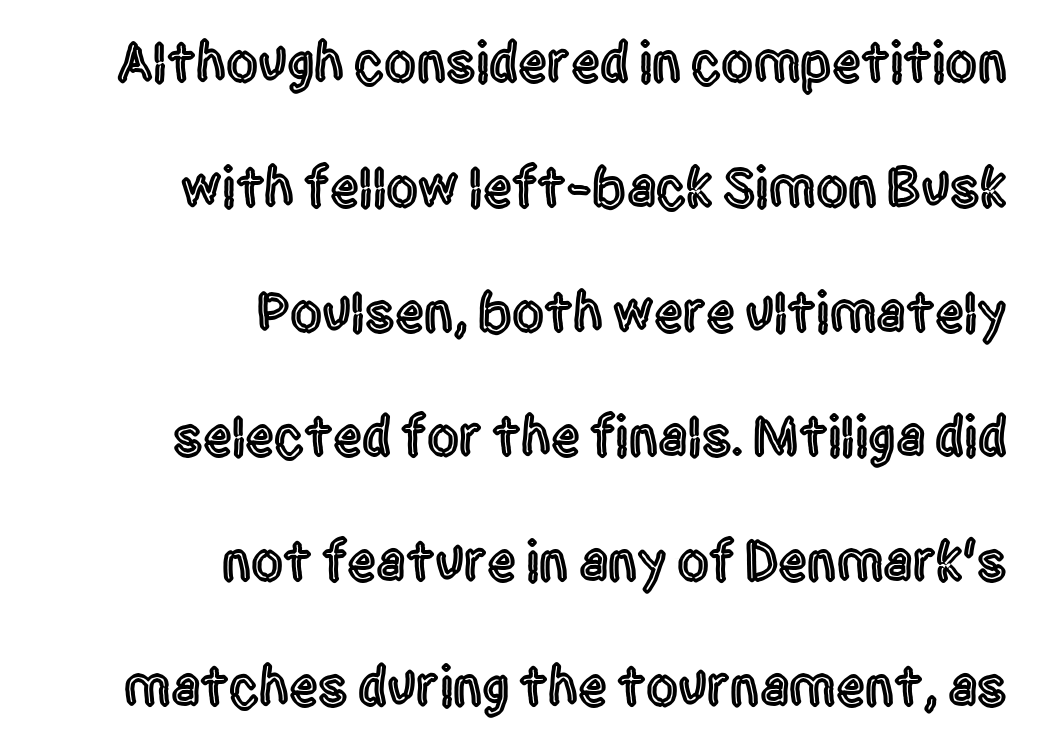
The letters carry no serifs — their stems end cleanly without finishing strokes. The face used here is proportionally spaced, like ordinary book or web type. Italic? Not at all — the glyphs are vertical. Short and long lines alike share a common ending point at right.
